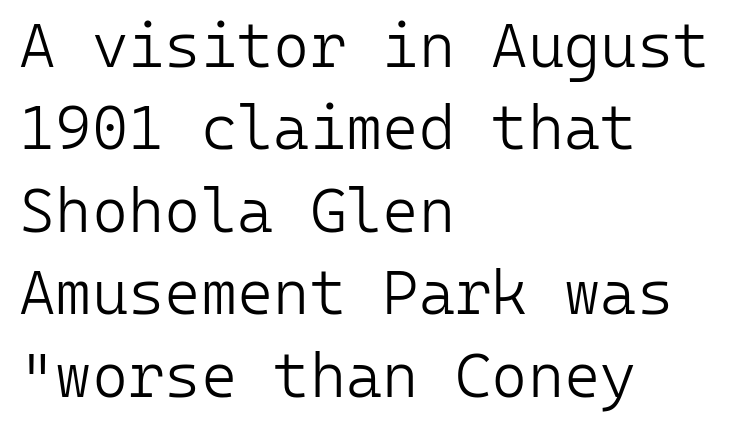
Q: Is the text bold? A: No.
Q: Is the text italic (slanted)? A: No, it is upright.
Q: Is the typeface a serif or a sans-serif typeface? A: Sans-serif.
Q: Is the text underlined? A: No.
Q: How is the paragraph aligned? A: Left-aligned.
Q: Is the spacing between letters normal or unusually wide? A: Normal.
Q: Is the spacing between lines tight, normal or loose? A: Normal.
Q: Width (condensed, normal, or wide)? A: Normal.
Q: Stroke contrast? A: Low.
Q: x-height? A: Medium.
Q: Monospaced? A: Yes.
